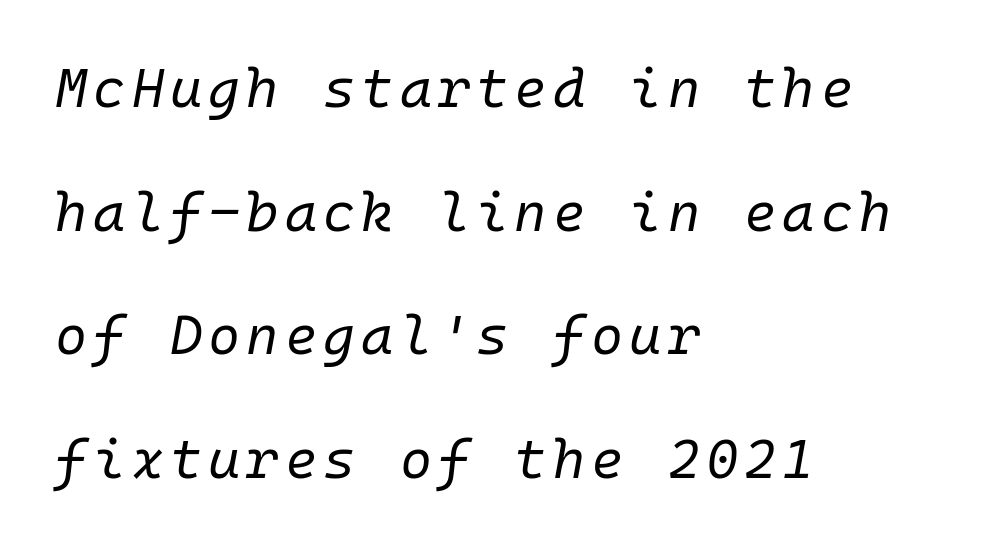
Q: Is the text bold? A: No.
Q: Is the text italic (slanted)? A: Yes, it leans right by about 10 degrees.
Q: Is the text underlined? A: No.
Q: How is the paragraph aligned? A: Left-aligned.
Q: Is the spacing between lines tight, normal or loose? A: Loose.
Q: Width (condensed, normal, or wide)? A: Normal.
Q: Stroke contrast? A: Low.
Q: x-height? A: Medium.
Q: Monospaced? A: Yes.
